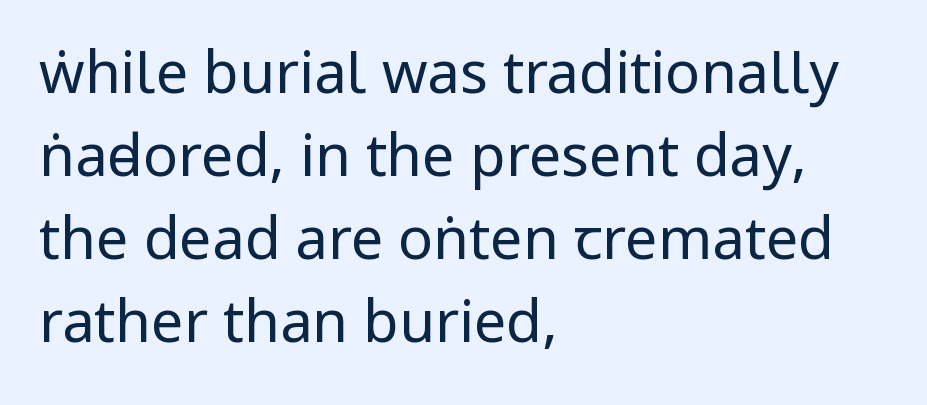
Q: Is the text bold? A: No.
Q: Is the text italic (slanted)? A: No, it is upright.
Q: Is the typeface a serif or a sans-serif typeface? A: Sans-serif.
Q: Is the text underlined? A: No.
Q: How is the paragraph aligned? A: Left-aligned.
Q: Is the spacing between letters normal or unusually wide? A: Normal.
Q: Is the spacing between lines tight, normal or loose? A: Normal.
Q: Width (condensed, normal, or wide)? A: Condensed.
Q: Stroke contrast? A: Low.
Q: x-height? A: Large.
Q: Monospaced? A: No.
